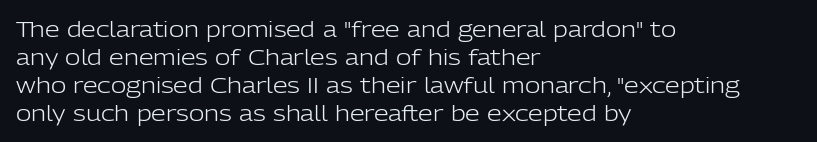
The image shows 21 px text type, upright; set left-aligned, normal line spacing (1.33x), normal letter spacing, not underlined.
